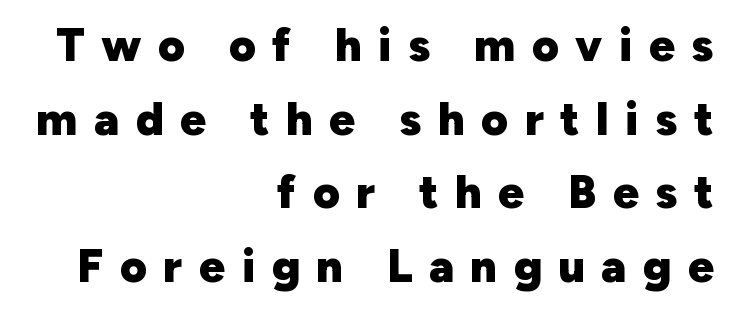
Q: Is the text bold? A: Yes.
Q: Is the text italic (slanted)? A: No, it is upright.
Q: Is the typeface a serif or a sans-serif typeface? A: Sans-serif.
Q: Is the text underlined? A: No.
Q: How is the paragraph aligned? A: Right-aligned.
Q: Is the spacing between letters normal or unusually wide? A: Unusually wide.
Q: Is the spacing between lines tight, normal or loose? A: Normal.
Q: Width (condensed, normal, or wide)? A: Normal.
Q: Stroke contrast? A: Low.
Q: x-height? A: Medium.
Q: Monospaced? A: No.
